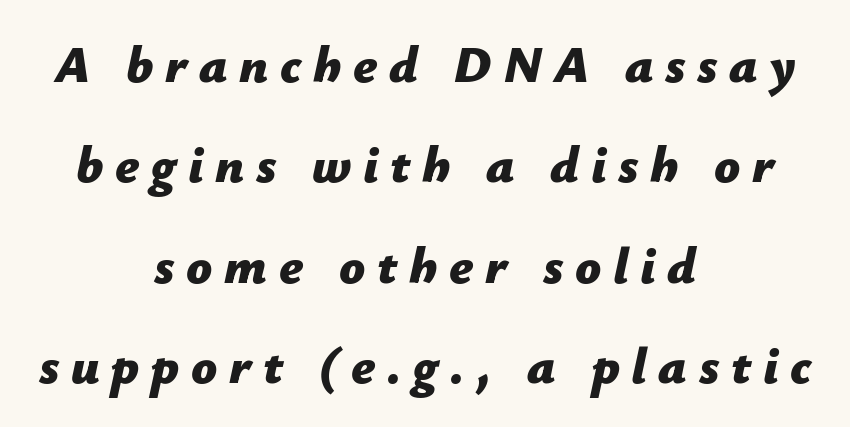
Q: Is the text bold? A: Yes.
Q: Is the text italic (slanted)? A: Yes, it leans right by about 12 degrees.
Q: Is the text underlined? A: No.
Q: How is the paragraph aligned? A: Centered.
Q: Is the spacing between letters normal or unusually wide? A: Unusually wide.
Q: Is the spacing between lines tight, normal or loose? A: Loose.
Q: Width (condensed, normal, or wide)? A: Normal.
Q: Stroke contrast? A: Low.
Q: x-height? A: Medium.
Q: Monospaced? A: No.
